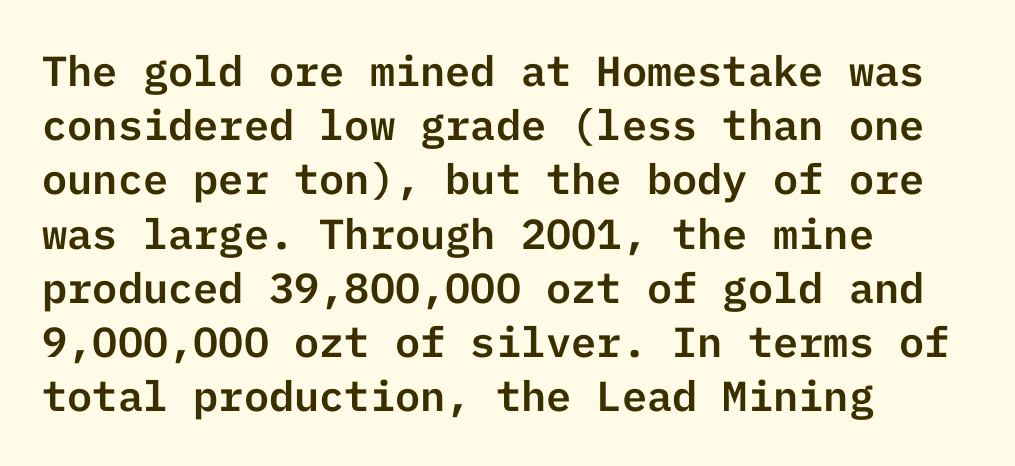
The image shows 42 px sans-serif type, upright; set left-aligned, normal line spacing (1.29x), normal letter spacing, not underlined; low stroke contrast and a medium x-height.
